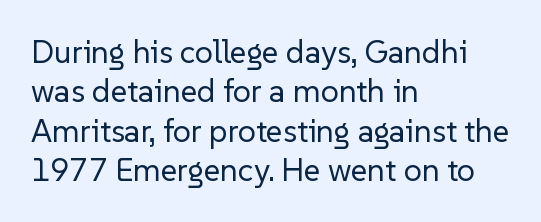
{"serif": "no", "italic": "no", "bold": "no", "weight": "regular", "width": "normal", "stroke_contrast": "low", "x_height": "medium", "monospaced": "no", "underline": "no", "align": "left", "line_spacing_ratio": 1.23, "letter_spacing": "normal", "letter_spacing_em": 0.0, "glyph_px": 32}
